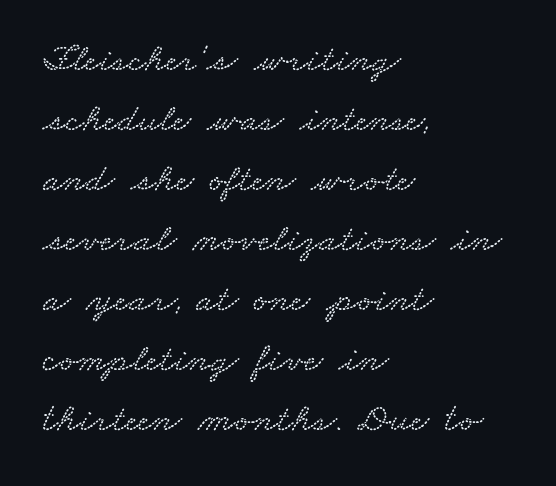
{"width": "wide", "stroke_contrast": "low", "x_height": "small", "monospaced": "no", "underline": "no", "align": "left", "line_spacing": "normal", "line_spacing_ratio": 1.5, "letter_spacing": "normal", "letter_spacing_em": 0.0, "glyph_px": 40}
